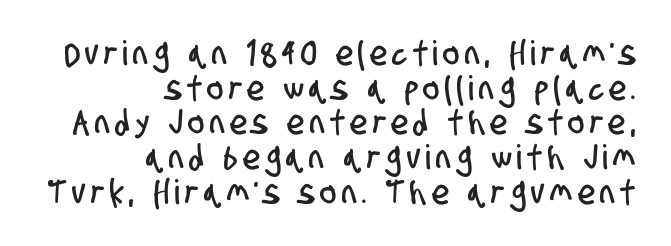
The image shows 34 px condensed sans-serif type; set right-aligned, tight line spacing (1.02x), not underlined; low stroke contrast and a large x-height.
